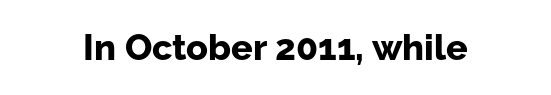
The image shows 36 px bold sans-serif type, upright; set normal letter spacing, not underlined; low stroke contrast and a medium x-height.
